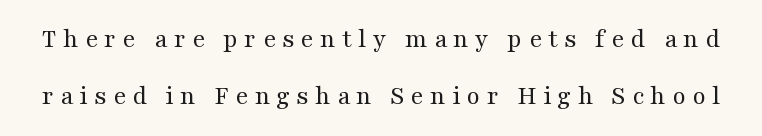
Q: Is the text bold? A: No.
Q: Is the text italic (slanted)? A: No, it is upright.
Q: Is the text underlined? A: No.
Q: Is the spacing between letters normal or unusually wide? A: Unusually wide.
Q: Is the spacing between lines tight, normal or loose? A: Loose.
